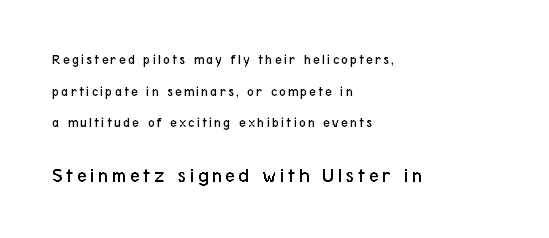
Q: Is the text bold? A: No.
Q: Is the text italic (slanted)? A: No, it is upright.
Q: Is the text underlined? A: No.
Q: How is the paragraph aligned? A: Left-aligned.
Q: Is the spacing between lines tight, normal or loose? A: Loose.
Q: Which block of text is set in a larger size, the first (top) or the second (bottom)? A: The second (bottom) one.
